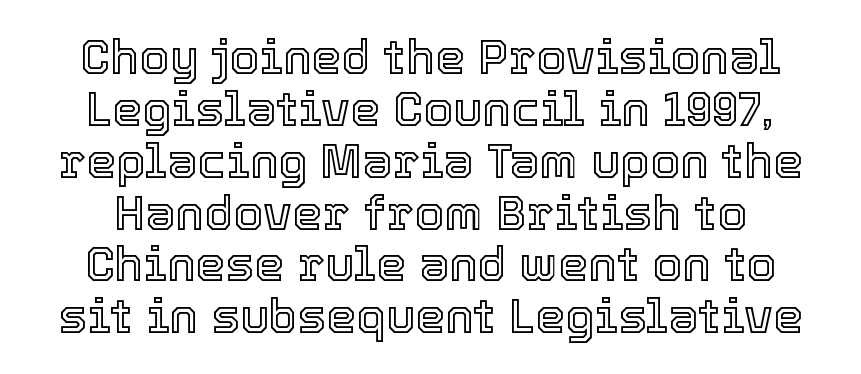
The tracking reads as untouched default to a designer's eye. Descender tails drop into unmarked territory. This sample uses an upright cut, with every glyph sitting square on the baseline. Regarding leading, the lines here are crowded together. Spacing verdict: proportional, widths tailored to each character.
